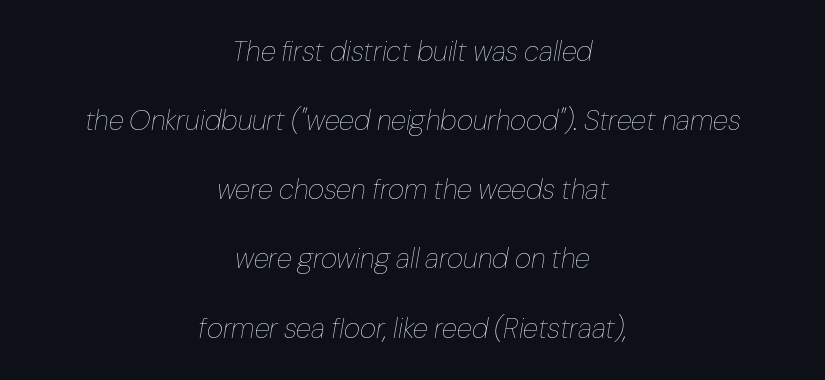
Q: Is the text bold? A: No.
Q: Is the text italic (slanted)? A: Yes, it leans right by about 10 degrees.
Q: Is the text underlined? A: No.
Q: How is the paragraph aligned? A: Centered.
Q: Is the spacing between letters normal or unusually wide? A: Normal.
Q: Is the spacing between lines tight, normal or loose? A: Loose.
Q: Width (condensed, normal, or wide)? A: Normal.
Q: Stroke contrast? A: Low.
Q: x-height? A: Medium.
Q: Monospaced? A: No.
